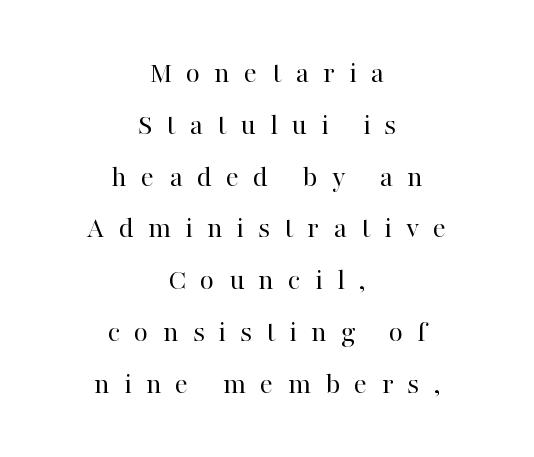
Q: Is the text bold? A: No.
Q: Is the text italic (slanted)? A: No, it is upright.
Q: Is the typeface a serif or a sans-serif typeface? A: Serif.
Q: Is the text underlined? A: No.
Q: How is the paragraph aligned? A: Centered.
Q: Is the spacing between letters normal or unusually wide? A: Unusually wide.
Q: Is the spacing between lines tight, normal or loose? A: Normal.
Q: Width (condensed, normal, or wide)? A: Normal.
Q: Stroke contrast? A: High.
Q: x-height? A: Medium.
Q: Monospaced? A: No.
